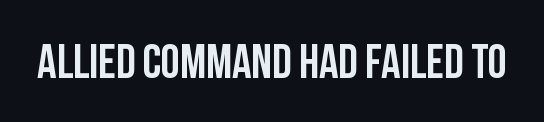
The image shows 48 px semibold, condensed sans-serif type, upright; set normal letter spacing, not underlined; low stroke contrast and a large x-height.
